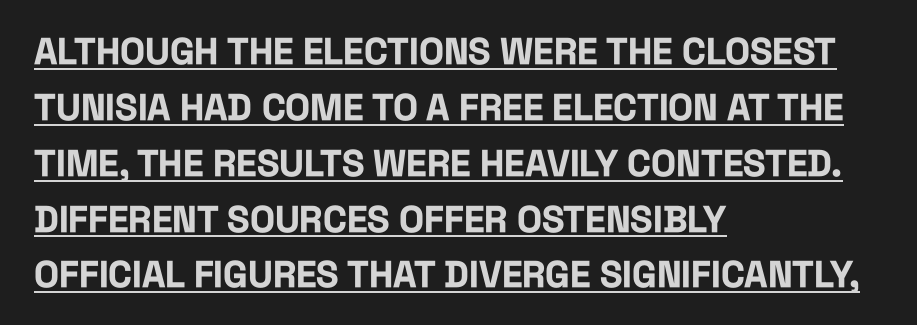
How would I describe the line gaps? Plain and ordinary. Summary of weight: heavy, a full bold. This is roman type, the default non-slanted kind. Decoration check: the copy is underlined.
